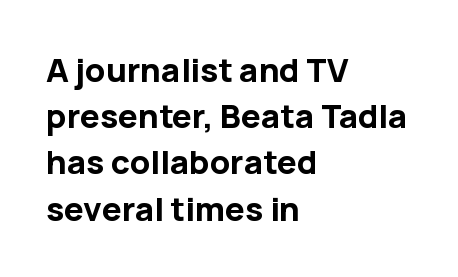
The image shows 33 px bold sans-serif type, upright; set left-aligned, normal line spacing (1.4x), normal letter spacing, not underlined; low stroke contrast and a medium x-height.
